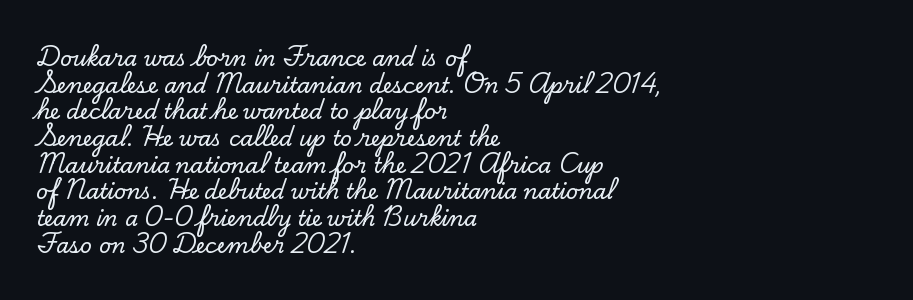
Successive baselines arrive at the customary interval. The space directly below the letters is spotless. The face used here is rendered with its standard letterfit. The rendering anchors every line to the left-hand side.
